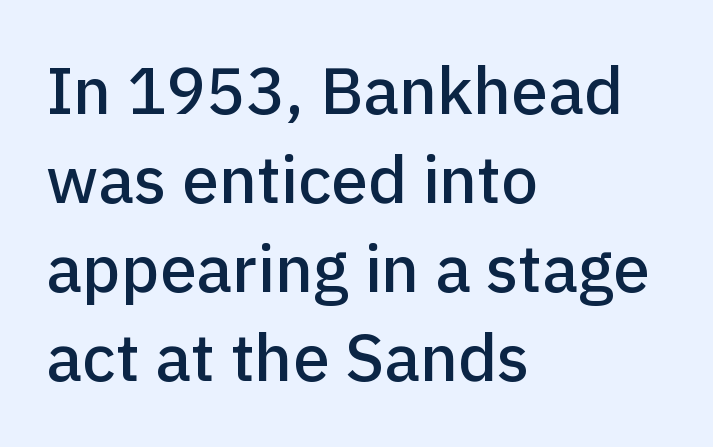
Q: Is the text italic (slanted)? A: No, it is upright.
Q: Is the typeface a serif or a sans-serif typeface? A: Sans-serif.
Q: Is the text underlined? A: No.
Q: How is the paragraph aligned? A: Left-aligned.
Q: Is the spacing between letters normal or unusually wide? A: Normal.
Q: Is the spacing between lines tight, normal or loose? A: Normal.
Q: Width (condensed, normal, or wide)? A: Normal.
Q: Stroke contrast? A: Low.
Q: x-height? A: Medium.
Q: Monospaced? A: No.
